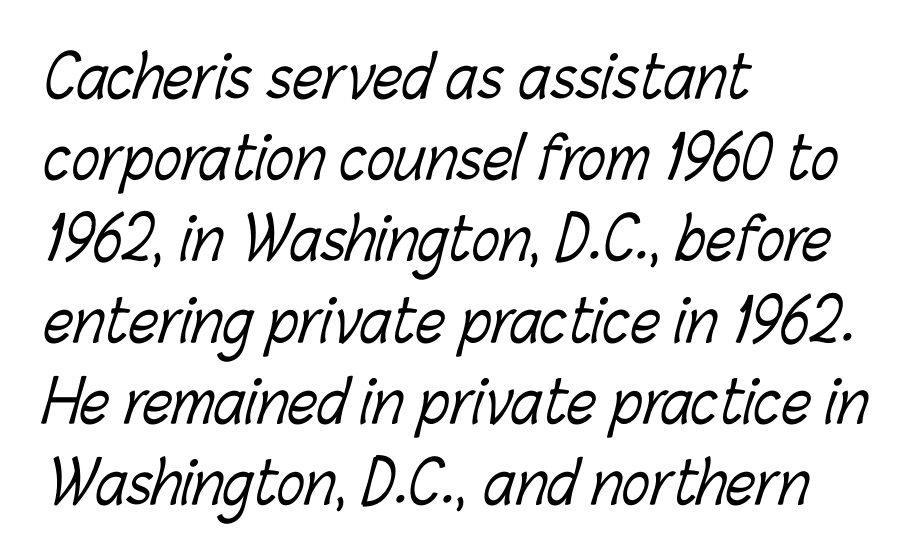
The image shows 58 px light, condensed type; set left-aligned, normal line spacing (1.4x), normal letter spacing, not underlined; low stroke contrast and a medium x-height.
